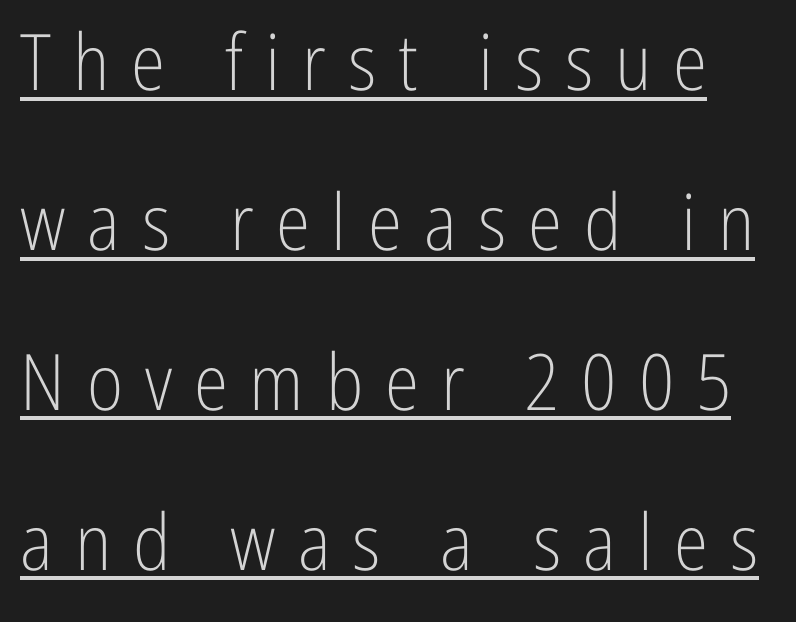
Q: Is the text bold? A: No.
Q: Is the text italic (slanted)? A: No, it is upright.
Q: Is the typeface a serif or a sans-serif typeface? A: Sans-serif.
Q: Is the text underlined? A: Yes.
Q: Is the spacing between letters normal or unusually wide? A: Unusually wide.
Q: Is the spacing between lines tight, normal or loose? A: Loose.
Q: Width (condensed, normal, or wide)? A: Condensed.
Q: Stroke contrast? A: Low.
Q: x-height? A: Medium.
Q: Monospaced? A: No.
